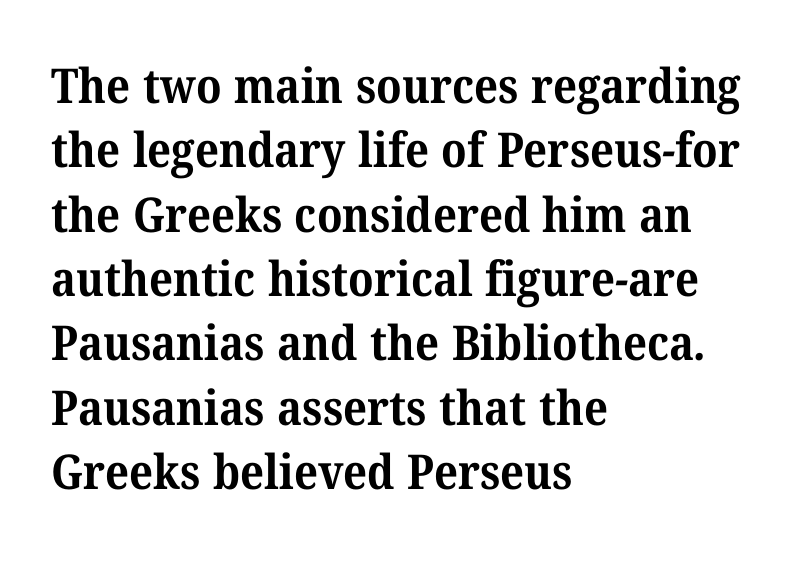
{"serif": "yes", "bold": "yes", "weight": "bold", "width": "normal", "stroke_contrast": "medium", "x_height": "medium", "monospaced": "no", "underline": "no", "align": "left", "line_spacing": "normal", "line_spacing_ratio": 1.34, "letter_spacing": "normal", "letter_spacing_em": 0.0, "glyph_px": 48}
